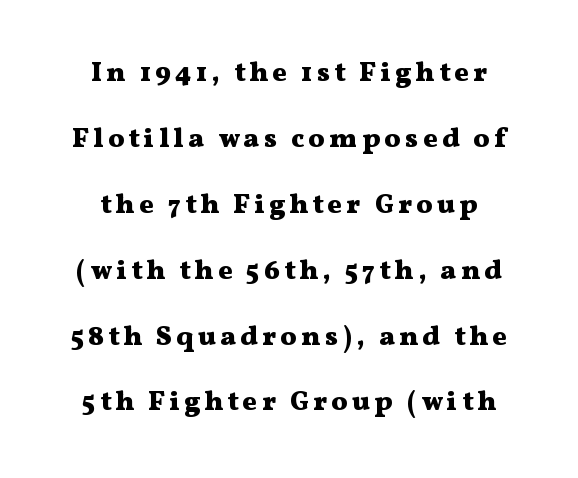
Q: Is the text bold? A: Yes.
Q: Is the text italic (slanted)? A: No, it is upright.
Q: Is the text underlined? A: No.
Q: How is the paragraph aligned? A: Centered.
Q: Is the spacing between lines tight, normal or loose? A: Loose.
